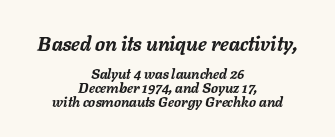
The designer gave the opening block more size than the closing block. Inter-character spacing is left at the font's built-in metrics. Notice how the passage keeps no hard edge, just a central spine. Lines of text with bare space underneath.
